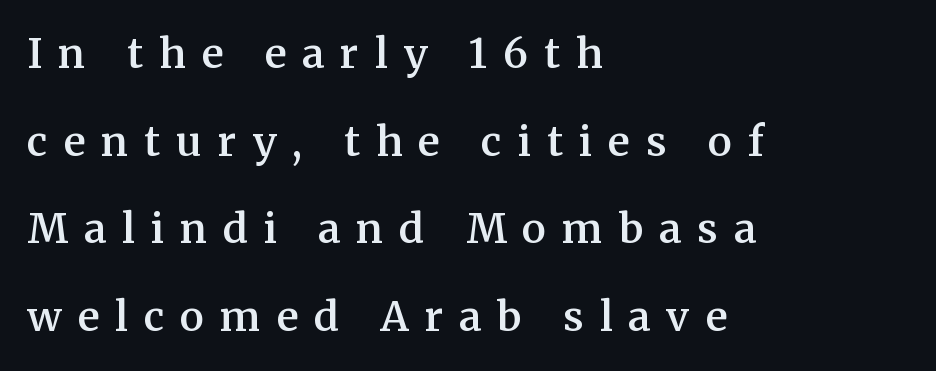
The image shows 41 px semibold serif type, upright; set left-aligned, loose line spacing (2.14x), unusually wide letter spacing (+0.39 em), not underlined; medium stroke contrast and a medium x-height.
